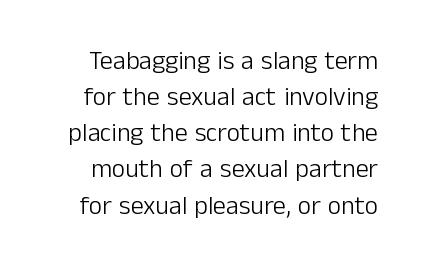
The leading is moderate, giving the passage an even texture. No chunkiness to these letters — they're not bold. Observe the ordinary spacing: letters are neighbours, not strangers. Words float on clear page, feet unadorned. Ordinary non-slanted type is in use.
